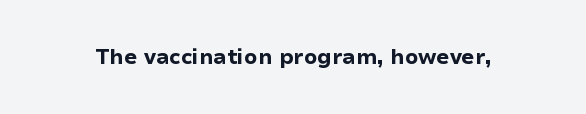
Q: Is the text bold? A: Yes.
Q: Is the text italic (slanted)? A: No, it is upright.
Q: Is the text underlined? A: No.
Q: Is the spacing between letters normal or unusually wide? A: Normal.
